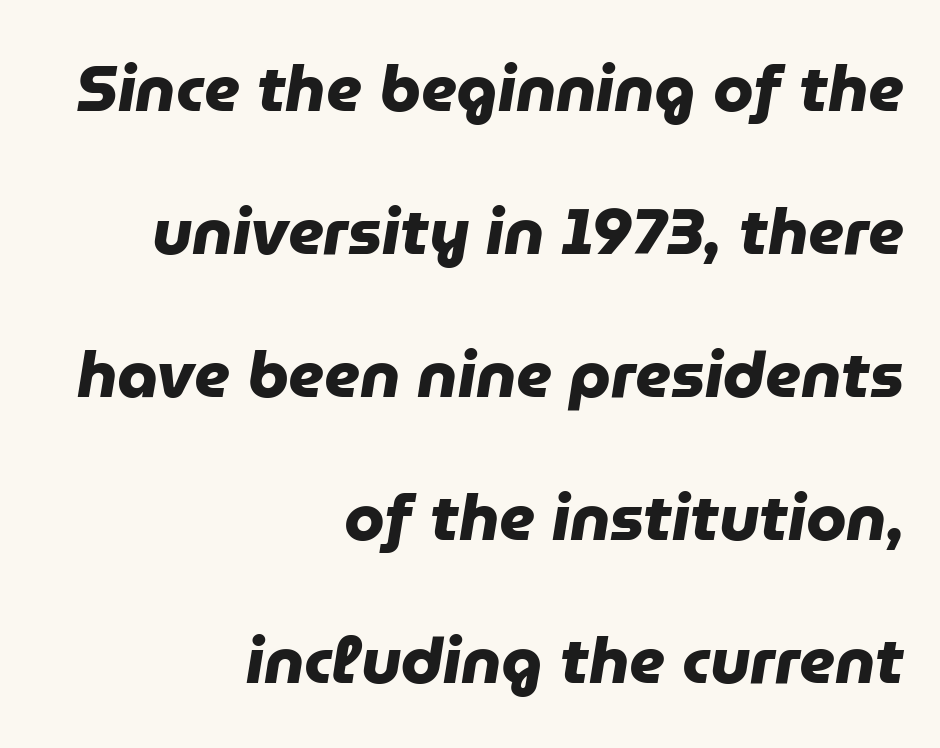
Q: Is the text bold? A: Yes.
Q: Is the typeface a serif or a sans-serif typeface? A: Sans-serif.
Q: Is the text underlined? A: No.
Q: How is the paragraph aligned? A: Right-aligned.
Q: Is the spacing between letters normal or unusually wide? A: Normal.
Q: Is the spacing between lines tight, normal or loose? A: Loose.
Q: Width (condensed, normal, or wide)? A: Normal.
Q: Stroke contrast? A: Low.
Q: x-height? A: Medium.
Q: Monospaced? A: No.
